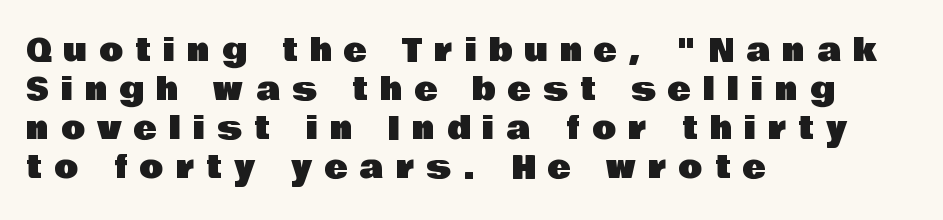
Q: Is the text italic (slanted)? A: No, it is upright.
Q: Is the typeface a serif or a sans-serif typeface? A: Sans-serif.
Q: Is the text underlined? A: No.
Q: How is the paragraph aligned? A: Left-aligned.
Q: Is the spacing between letters normal or unusually wide? A: Unusually wide.
Q: Is the spacing between lines tight, normal or loose? A: Normal.
Q: Width (condensed, normal, or wide)? A: Normal.
Q: Stroke contrast? A: Low.
Q: x-height? A: Large.
Q: Monospaced? A: No.
